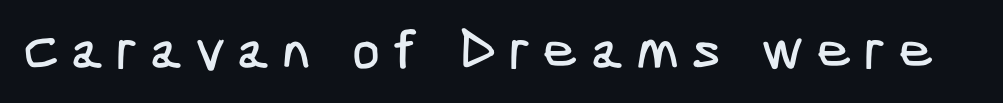
Q: Is the typeface a serif or a sans-serif typeface? A: Sans-serif.
Q: Is the text underlined? A: No.
Q: Is the spacing between letters normal or unusually wide? A: Unusually wide.
Q: Width (condensed, normal, or wide)? A: Condensed.
Q: Stroke contrast? A: Low.
Q: x-height? A: Medium.
